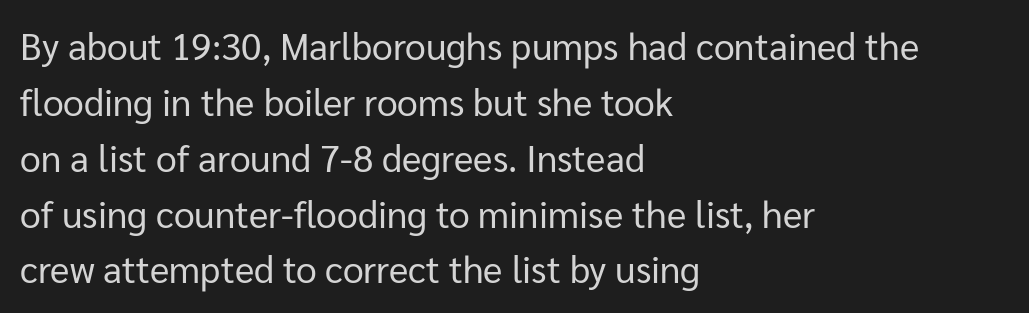
Descenders are the only things crossing below the line. Think of a printed novel: that variable character pitch is what you see here. Evenly set lines give the paragraph a standard silhouette. Caption: face not bold, strokes unweighted. The rag falls on the right side of this text block. The letters stand upright; this is a roman face.
